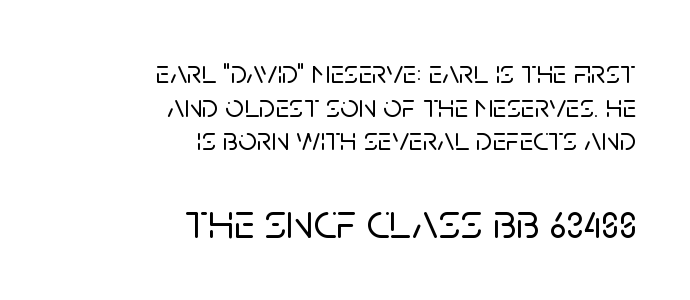
Glance below the letters and you will spot only blank space. Here the designer chose a conventional face with non-uniform glyph widths. What stands out about the letter spacing? Nothing — it is the standard amount. A flush-right, rag-left setting is used for this passage. Each new line begins almost immediately beneath the previous one. Bigger letters appear in the bottom chunk; the top chunk is reduced.
